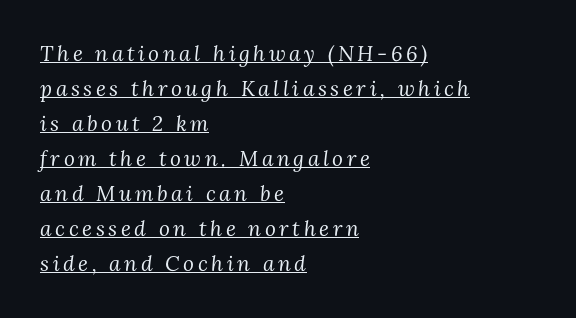
{"italic": "yes", "lean": "right", "slant_degrees": 3, "bold": "no", "underline": "yes", "align": "left", "line_spacing": "normal", "line_spacing_ratio": 1.67, "glyph_px": 21}
